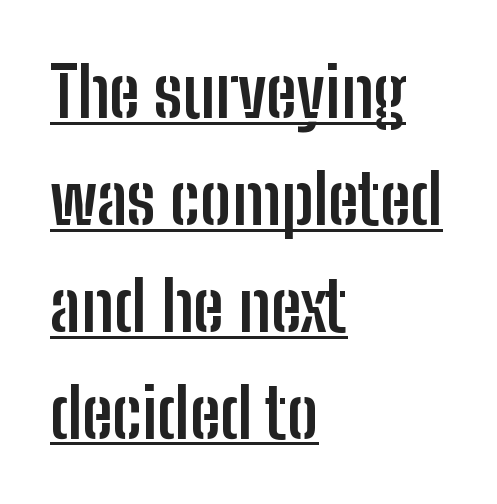
{"serif": "no", "italic": "no", "bold": "yes", "weight": "semibold", "width": "condensed", "stroke_contrast": "low", "x_height": "medium", "monospaced": "no", "underline": "yes", "align": "left", "line_spacing": "normal", "line_spacing_ratio": 1.55, "letter_spacing": "normal", "letter_spacing_em": 0.0, "glyph_px": 69}
